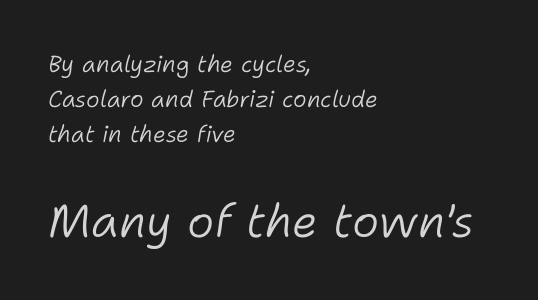
The letterforms sit shoulder to shoulder at normal distance. In this sample the second text group is rendered at the bigger scale. Here the designer chose a conventional face with non-uniform glyph widths. The glyphs look as if they've been sheared to an angle. No chunkiness to these letters — they're not bold.
